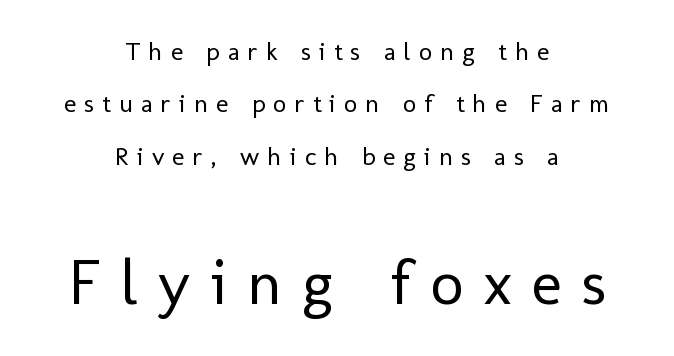
Q: Is the text bold? A: No.
Q: Is the text italic (slanted)? A: No, it is upright.
Q: Is the typeface a serif or a sans-serif typeface? A: Sans-serif.
Q: Is the text underlined? A: No.
Q: How is the paragraph aligned? A: Centered.
Q: Is the spacing between letters normal or unusually wide? A: Unusually wide.
Q: Is the spacing between lines tight, normal or loose? A: Loose.
Q: Which block of text is set in a larger size, the first (top) or the second (bottom)? A: The second (bottom) one.
Q: Width (condensed, normal, or wide)? A: Normal.
Q: Stroke contrast? A: Low.
Q: x-height? A: Medium.
Q: Monospaced? A: No.
